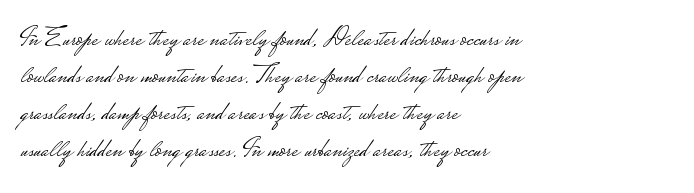
The image shows 27 px text type; set left-aligned, normal line spacing (1.37x), normal letter spacing, not underlined.
